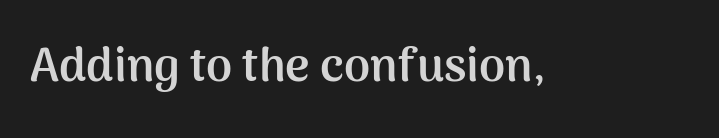
Default kerning and tracking; the words read as compact shapes. Does the lettering tilt? It doesn't — this is upright. A typesetter would call this proportional, since set widths differ per character. Are there feet on the stems? There aren't — it's a sans. The glyphs have the mass of a bold cut. Beneath every word, the page is bare.
